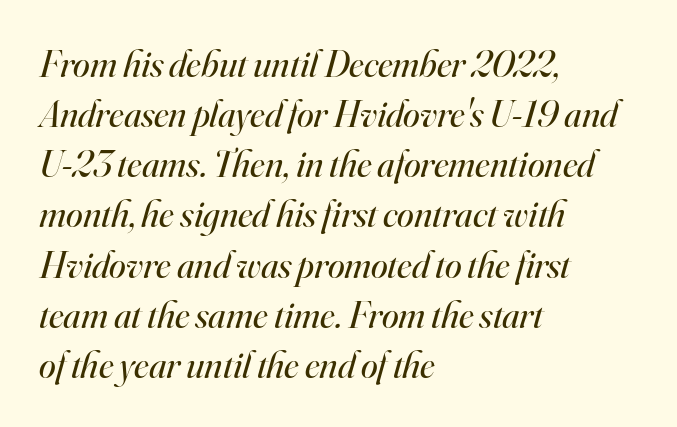
The glyphs are unaccompanied by any horizontal stroke below them. Summary of vertical rhythm: regular, with standard interline spacing. No extra tracking has been applied to these lines. Are there feet on the stems? There are — it's a serif.
